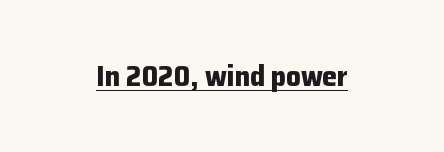
{"serif": "no", "italic": "no", "bold": "yes", "weight": "bold", "width": "normal", "stroke_contrast": "low", "x_height": "medium", "monospaced": "no", "underline": "yes", "align": "center", "letter_spacing": "normal", "letter_spacing_em": 0.0, "glyph_px": 29}
